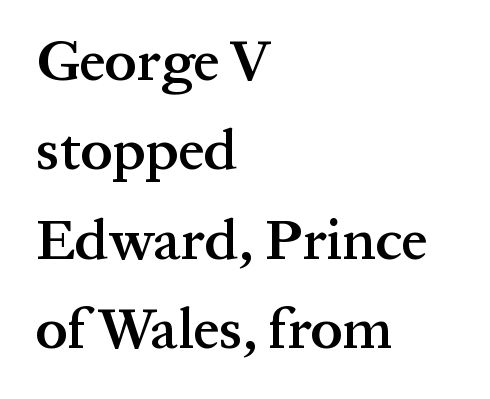
Q: Is the text bold? A: Semi-bold.
Q: Is the text italic (slanted)? A: No, it is upright.
Q: Is the typeface a serif or a sans-serif typeface? A: Serif.
Q: Is the text underlined? A: No.
Q: How is the paragraph aligned? A: Left-aligned.
Q: Is the spacing between letters normal or unusually wide? A: Normal.
Q: Is the spacing between lines tight, normal or loose? A: Normal.
Q: Width (condensed, normal, or wide)? A: Normal.
Q: Stroke contrast? A: Medium.
Q: x-height? A: Medium.
Q: Monospaced? A: No.
